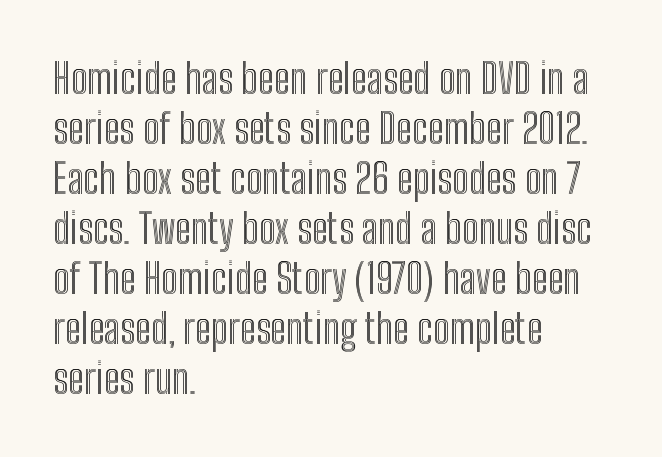
{"italic": "no", "width": "condensed", "x_height": "medium", "monospaced": "no", "underline": "no", "align": "left", "line_spacing_ratio": 1.22, "letter_spacing": "normal", "letter_spacing_em": 0.0, "glyph_px": 41}
